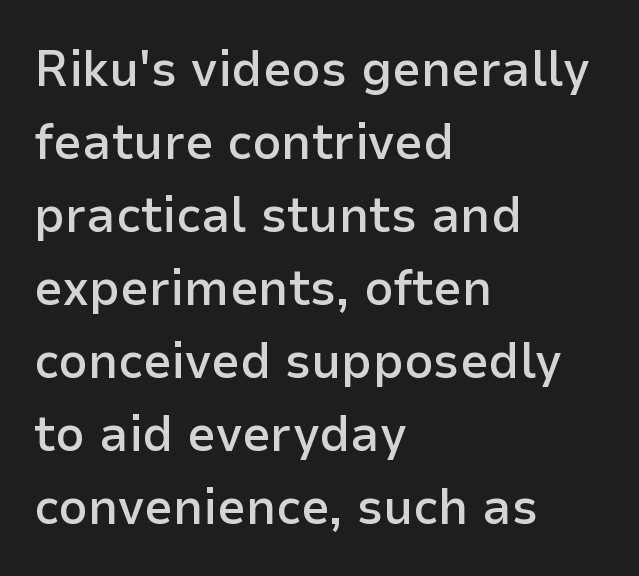
The image shows 51 px semibold sans-serif type, upright; set left-aligned, normal line spacing (1.43x), normal letter spacing, not underlined; low stroke contrast and a medium x-height.
